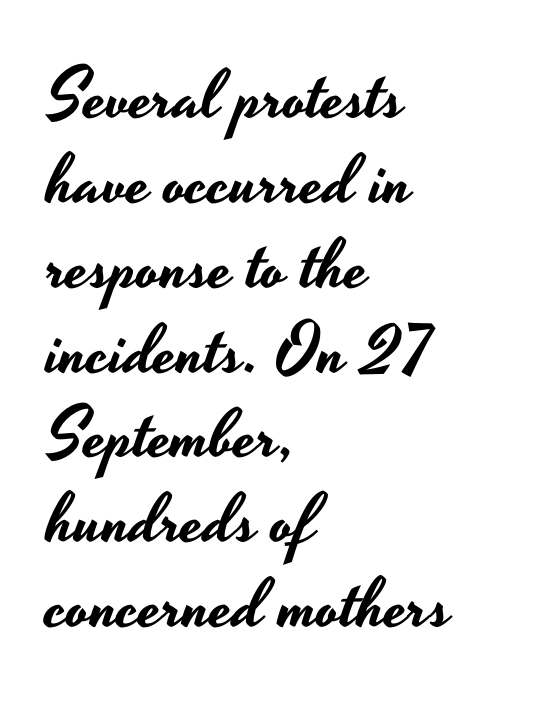
{"serif": "no", "width": "wide", "stroke_contrast": "low", "x_height": "small", "monospaced": "no", "underline": "no", "align": "left", "line_spacing_ratio": 1.23, "letter_spacing": "normal", "letter_spacing_em": 0.0, "glyph_px": 69}
